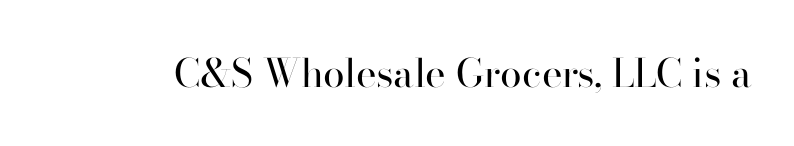
Q: Is the text bold? A: No.
Q: Is the text italic (slanted)? A: No, it is upright.
Q: Is the typeface a serif or a sans-serif typeface? A: Serif.
Q: Is the text underlined? A: No.
Q: Is the spacing between letters normal or unusually wide? A: Normal.
Q: Width (condensed, normal, or wide)? A: Normal.
Q: Stroke contrast? A: High.
Q: x-height? A: Small.
Q: Monospaced? A: No.
